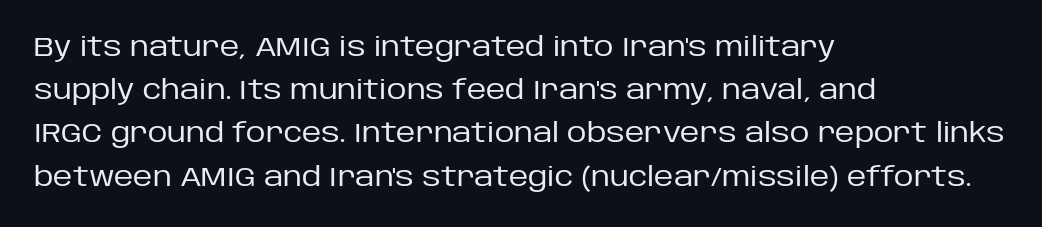
Q: Is the text bold? A: No.
Q: Is the text italic (slanted)? A: No, it is upright.
Q: Is the text underlined? A: No.
Q: How is the paragraph aligned? A: Left-aligned.
Q: Is the spacing between letters normal or unusually wide? A: Normal.
Q: Is the spacing between lines tight, normal or loose? A: Normal.
